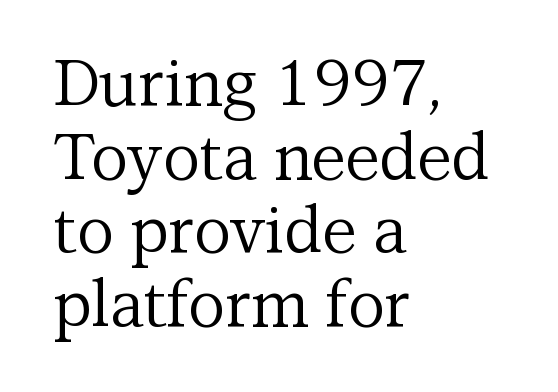
Counters stay open thanks to moderate or lighter strokes. Descenders are the only things crossing below the line. The setting favours the left margin, as ordinary paragraphs usually do. The lines are packed closely together with very little leading. Observe the ordinary spacing: letters are neighbours, not strangers. The axis of the letterforms is exactly vertical.
